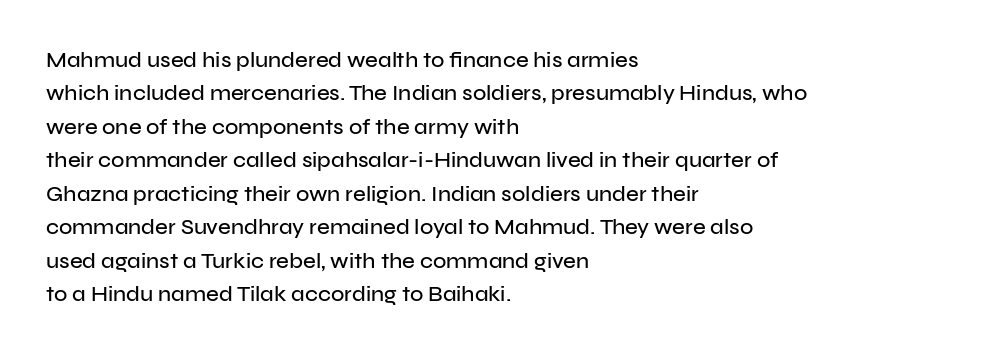
The image shows 22 px text type, upright; set left-aligned, normal line spacing (1.52x), normal letter spacing, not underlined.
